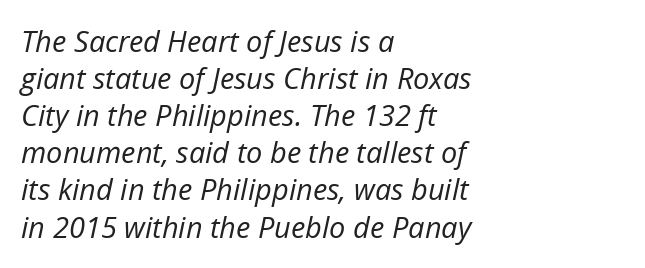
The image shows 29 px regular-weight type, italic (leaning right); set left-aligned, normal line spacing (1.28x), normal letter spacing, not underlined; low stroke contrast and a medium x-height.
